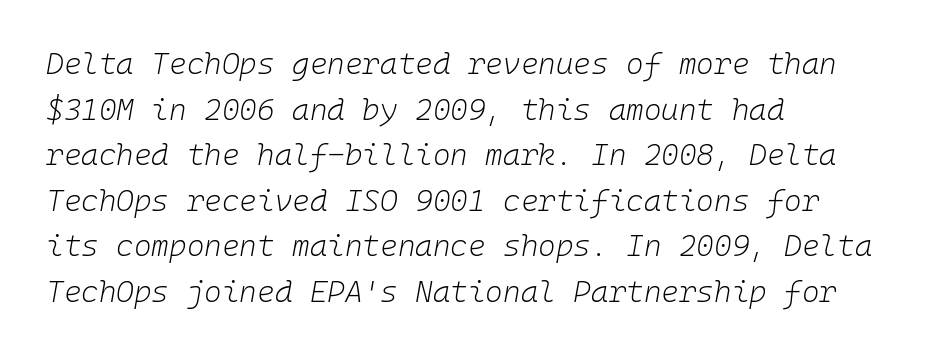
Q: Is the text bold? A: No.
Q: Is the text italic (slanted)? A: Yes, it leans right by about 10 degrees.
Q: Is the text underlined? A: No.
Q: How is the paragraph aligned? A: Left-aligned.
Q: Is the spacing between letters normal or unusually wide? A: Normal.
Q: Is the spacing between lines tight, normal or loose? A: Normal.
Q: Width (condensed, normal, or wide)? A: Normal.
Q: Stroke contrast? A: Low.
Q: x-height? A: Medium.
Q: Monospaced? A: Yes.
